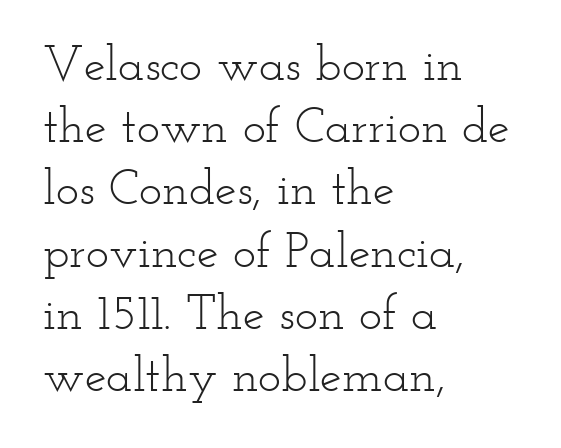
The designer left line spacing at the default. The specimen omits any rule beneath the text block's lines. The passage is arranged the way most books set body copy — flush left. The rendering uses natural spacing where letterforms have individual widths. The typeface has the unassuming heft of standard copy or less. Characters follow at the spacing the type designer built in.
